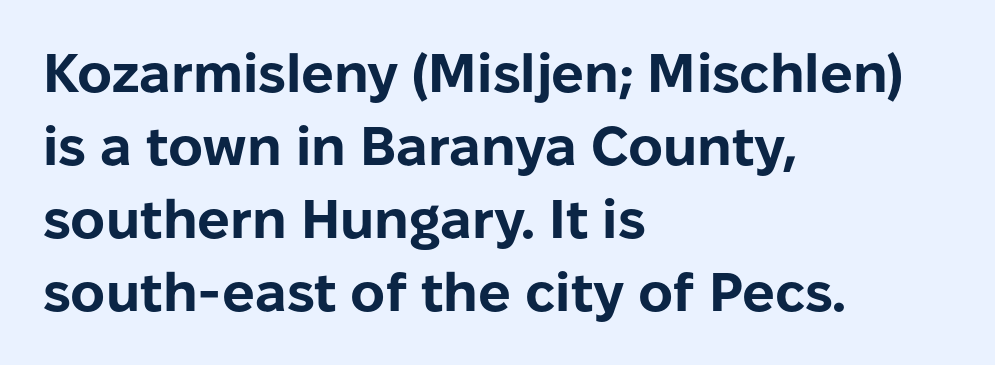
Each letter keeps its own natural width here, so spacing adapts to shape. Italic: no, the glyphs are upright roman. Spacing between characters is what you'd get straight out of the box. Notice how descenders clear the ascenders below comfortably — that's standard leading. Type without underlining.
